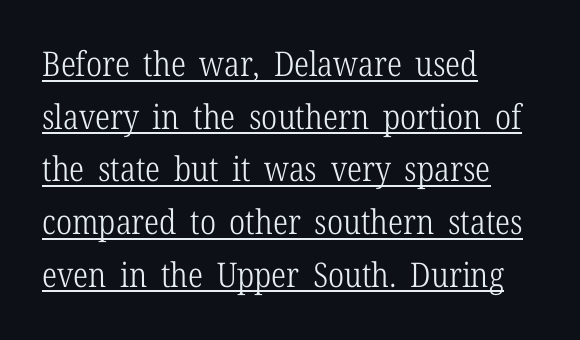
Q: Is the text bold? A: No.
Q: Is the text italic (slanted)? A: No, it is upright.
Q: Is the typeface a serif or a sans-serif typeface? A: Serif.
Q: Is the text underlined? A: Yes.
Q: How is the paragraph aligned? A: Left-aligned.
Q: Is the spacing between letters normal or unusually wide? A: Normal.
Q: Is the spacing between lines tight, normal or loose? A: Normal.
Q: Width (condensed, normal, or wide)? A: Condensed.
Q: Stroke contrast? A: Low.
Q: x-height? A: Medium.
Q: Monospaced? A: No.
